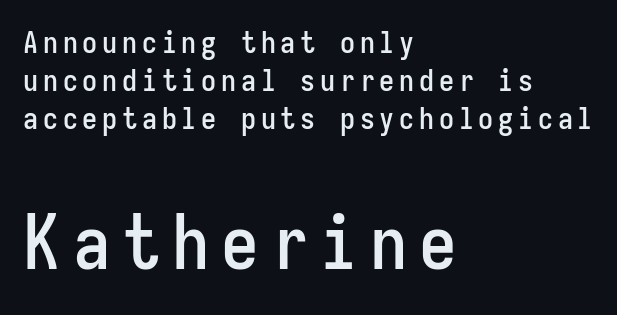
The image shows 75 px condensed sans-serif type, upright, monospaced; set left-aligned, normal line spacing (1.26x), not underlined; the second (bottom) block is 2.5x larger; low stroke contrast and a medium x-height.
